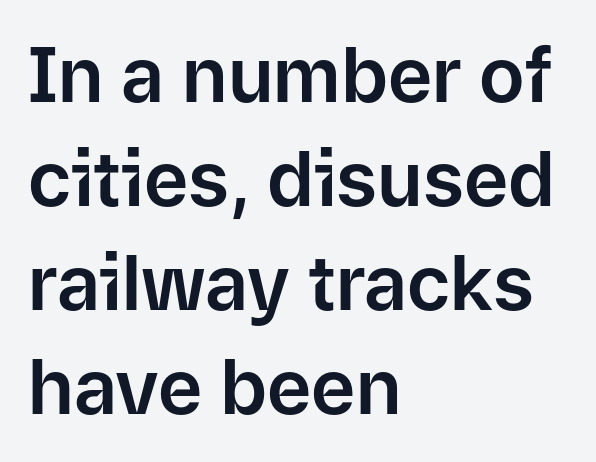
Descenders are the only things crossing below the line. This is roman type, the default non-slanted kind. The rendering keeps characters at their native spacing. Successive baselines arrive at the customary interval. Each letter's strokes conclude bluntly, with no projecting serifs. Each line starts at the same left margin while the right side varies.
